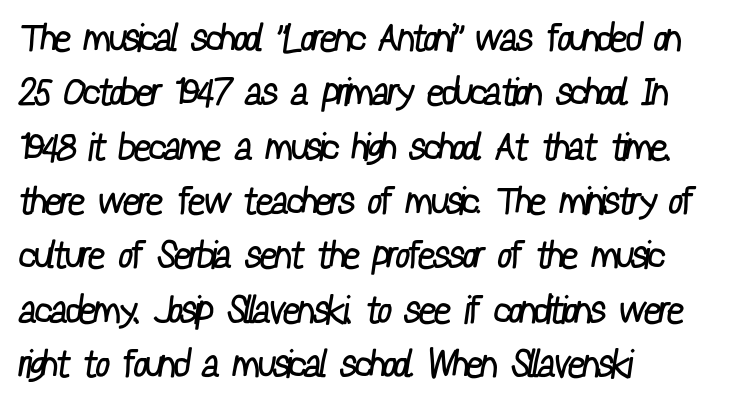
Q: Is the text bold? A: No.
Q: Is the typeface a serif or a sans-serif typeface? A: Sans-serif.
Q: Is the text underlined? A: No.
Q: How is the paragraph aligned? A: Left-aligned.
Q: Is the spacing between letters normal or unusually wide? A: Normal.
Q: Is the spacing between lines tight, normal or loose? A: Normal.
Q: Width (condensed, normal, or wide)? A: Condensed.
Q: Stroke contrast? A: Low.
Q: x-height? A: Medium.
Q: Monospaced? A: No.
